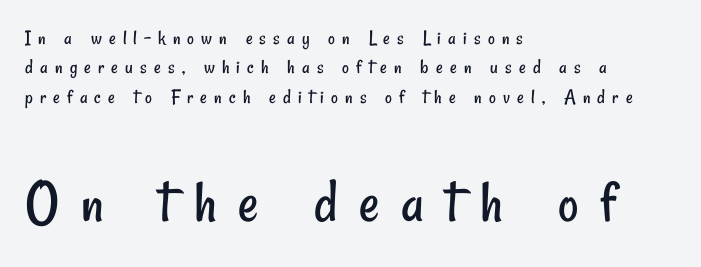
{"serif": "no", "bold": "no", "weight": "regular", "width": "condensed", "stroke_contrast": "low", "x_height": "small", "monospaced": "no", "underline": "no", "align": "left", "line_spacing": "normal", "line_spacing_ratio": 1.4, "letter_spacing": "wide", "letter_spacing_em": 0.34, "larger_block": "second", "size_ratio": 3.0, "glyph_px": 63}
